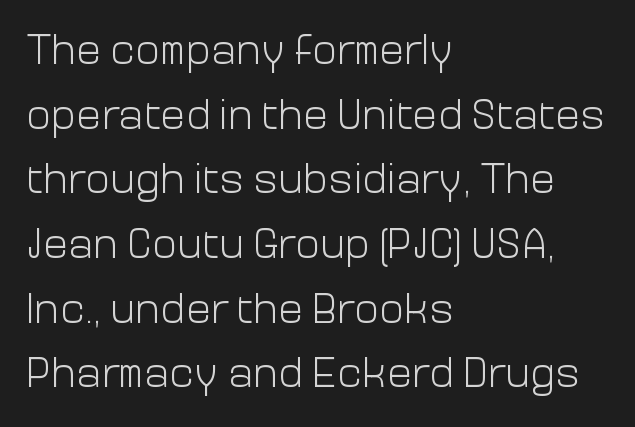
Each letter keeps its own natural width here, so spacing adapts to shape. This is not heavy type; no bold has been used. One-word summary of the alignment: left. The gaps between neighbouring characters are ordinary and unremarkable.
